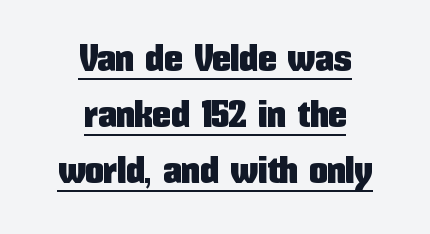
Q: Is the text italic (slanted)? A: No, it is upright.
Q: Is the typeface a serif or a sans-serif typeface? A: Sans-serif.
Q: Is the text underlined? A: Yes.
Q: How is the paragraph aligned? A: Centered.
Q: Is the spacing between letters normal or unusually wide? A: Normal.
Q: Is the spacing between lines tight, normal or loose? A: Normal.
Q: Width (condensed, normal, or wide)? A: Condensed.
Q: Stroke contrast? A: Low.
Q: x-height? A: Medium.
Q: Monospaced? A: No.
